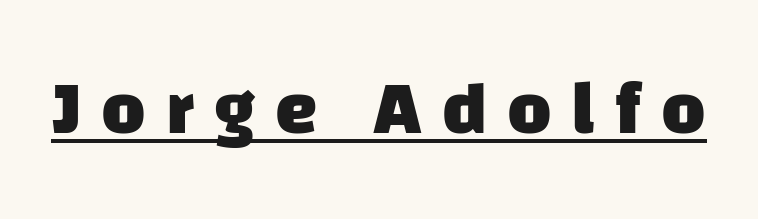
Check where the strokes stop: nothing finishes them off — pure sans. A rule runs beneath these lines of type. Spacing verdict: proportional, widths tailored to each character. The font is running at its bold setting.
